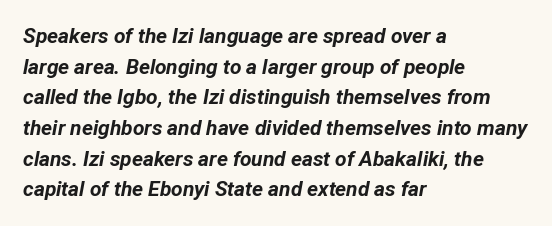
Line starts are locked; line ends wander. Caption: standard tracking, unaltered. Each glyph is drawn with heavy, bold strokes. Rendered with sloped, italic letterforms. These lines sit exactly where default settings would place them. Check the space under the baseline: it is left empty.
